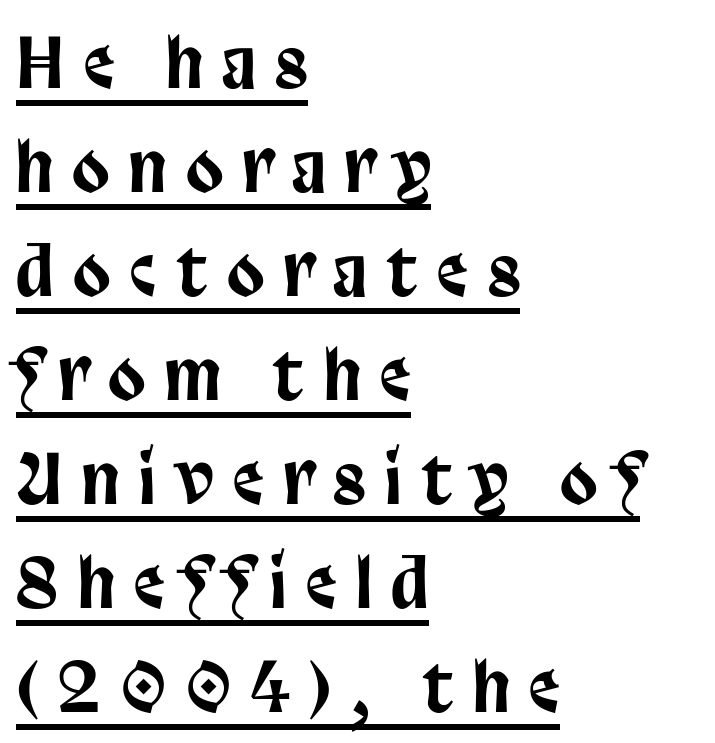
Q: Is the text italic (slanted)? A: No, it is upright.
Q: Is the typeface a serif or a sans-serif typeface? A: Sans-serif.
Q: Is the text underlined? A: Yes.
Q: How is the paragraph aligned? A: Left-aligned.
Q: Is the spacing between letters normal or unusually wide? A: Unusually wide.
Q: Is the spacing between lines tight, normal or loose? A: Normal.
Q: Width (condensed, normal, or wide)? A: Condensed.
Q: Stroke contrast? A: Low.
Q: x-height? A: Large.
Q: Monospaced? A: No.
